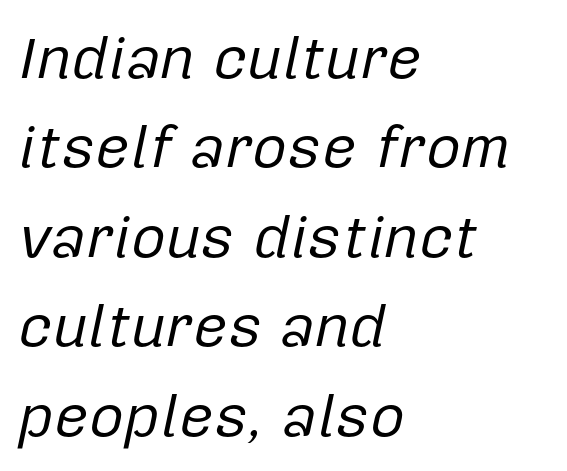
Q: Is the text bold? A: No.
Q: Is the text italic (slanted)? A: Yes, it leans right by about 12 degrees.
Q: Is the text underlined? A: No.
Q: How is the paragraph aligned? A: Left-aligned.
Q: Is the spacing between letters normal or unusually wide? A: Normal.
Q: Is the spacing between lines tight, normal or loose? A: Normal.
Q: Width (condensed, normal, or wide)? A: Normal.
Q: Stroke contrast? A: Low.
Q: x-height? A: Medium.
Q: Monospaced? A: No.
